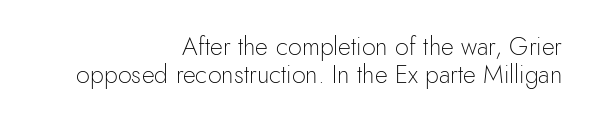
The image shows 25 px text type, upright; set right-aligned, tight line spacing (1.14x), normal letter spacing, not underlined.
